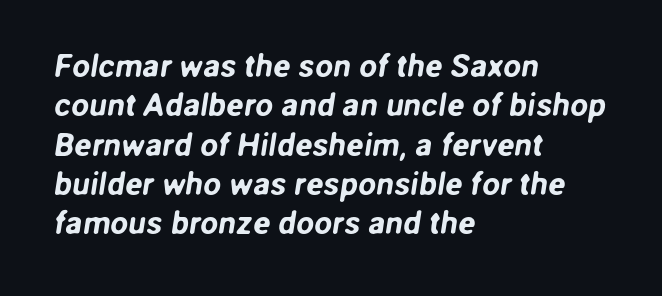
{"serif": "no", "width": "normal", "stroke_contrast": "low", "x_height": "medium", "monospaced": "no", "underline": "no", "align": "left", "line_spacing_ratio": 1.23, "letter_spacing": "normal", "letter_spacing_em": 0.0, "glyph_px": 32}
